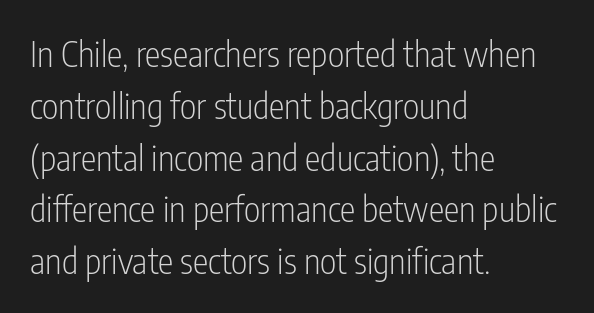
The image shows 35 px light, condensed sans-serif type, upright; set left-aligned, normal line spacing (1.48x), normal letter spacing, not underlined; low stroke contrast and a medium x-height.
